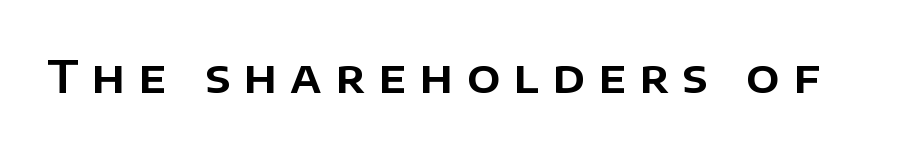
{"serif": "no", "italic": "no", "width": "normal", "stroke_contrast": "low", "x_height": "large", "monospaced": "no", "underline": "no", "letter_spacing": "wide", "letter_spacing_em": 0.3, "glyph_px": 44}
